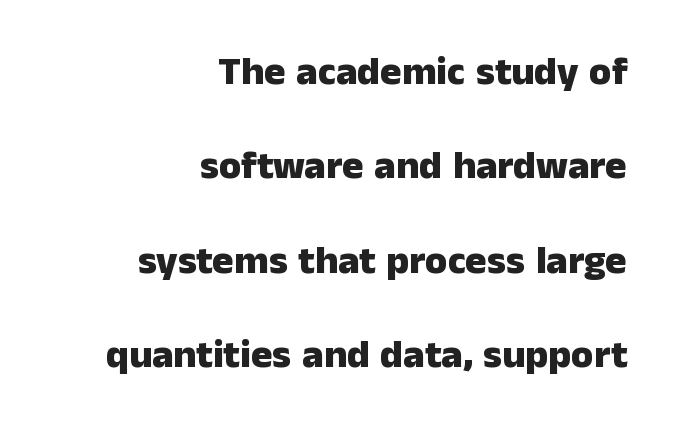
The image shows 40 px heavy sans-serif type, upright; set right-aligned, loose line spacing (2.36x), normal letter spacing, not underlined; low stroke contrast and a medium x-height.
